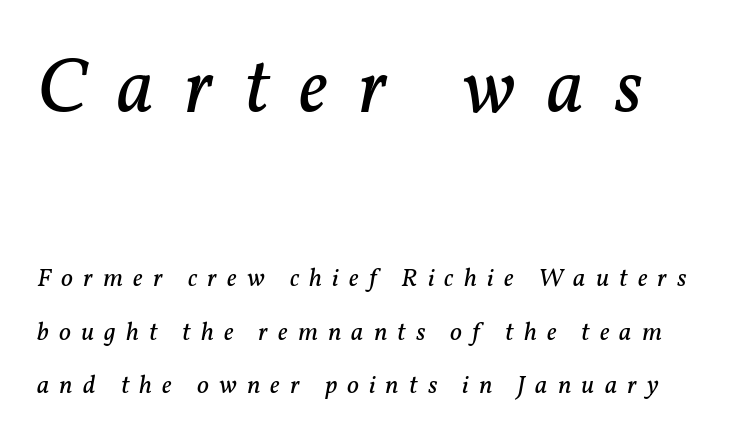
The image shows 78 px regular-weight serif type, italic (leaning right); set loose line spacing (2.07x), unusually wide letter spacing (+0.39 em), not underlined; the first (top) block is 3.0x larger; low stroke contrast and a medium x-height.
